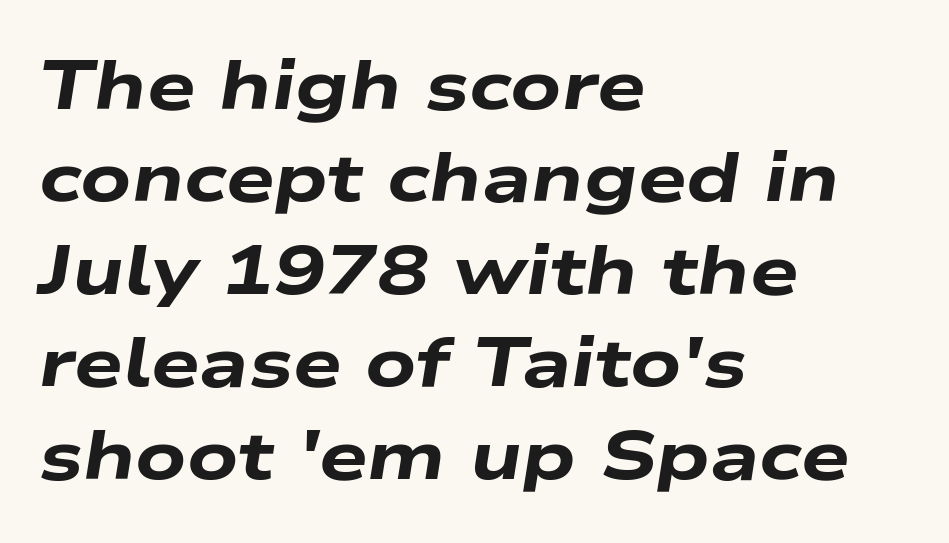
The gaps between neighbouring characters are ordinary and unremarkable. Here the designer chose a conventional face with non-uniform glyph widths. The strokes are fattened all the way to bold. Posture: slanted. A clean baseline with only descenders dipping below it. The passage shown stacks its lines at a standard gap.
